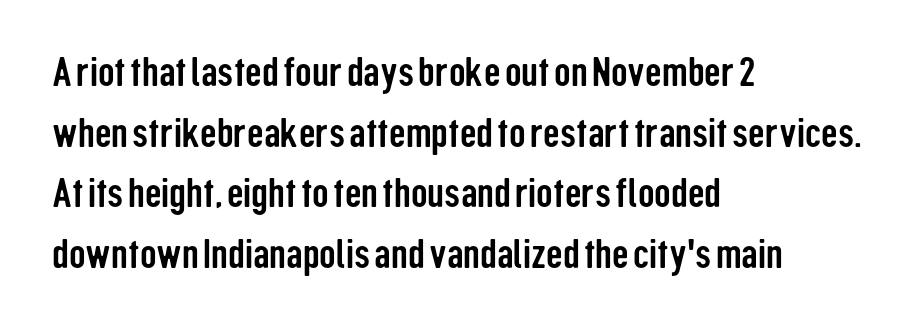
The axis of the letterforms is exactly vertical. Honestly, the row spacing looks completely unremarkable. Each row of text sits above clean, open space. Proportional: the letters do not fall into vertical columns. Typographically, this falls in the sans-serif category.
